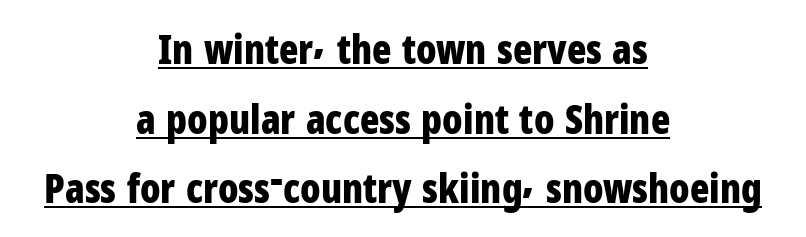
Q: Is the text bold? A: Yes.
Q: Is the text italic (slanted)? A: No, it is upright.
Q: Is the typeface a serif or a sans-serif typeface? A: Sans-serif.
Q: Is the text underlined? A: Yes.
Q: How is the paragraph aligned? A: Centered.
Q: Is the spacing between letters normal or unusually wide? A: Normal.
Q: Width (condensed, normal, or wide)? A: Condensed.
Q: Stroke contrast? A: Low.
Q: x-height? A: Medium.
Q: Monospaced? A: No.
